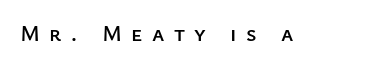
The image shows 23 px text type, upright; set unusually wide letter spacing (+0.41 em), not underlined.
